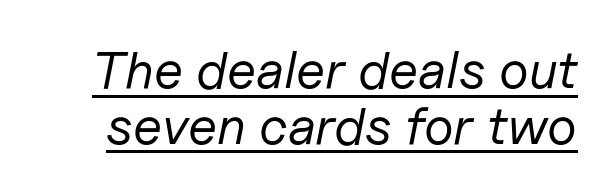
Weight: in the light-to-regular range. Underline: present. The rendering uses natural spacing where letterforms have individual widths. The line texture is even and compact thanks to regular tracking. The face used here has a pronounced slope to its letters.
